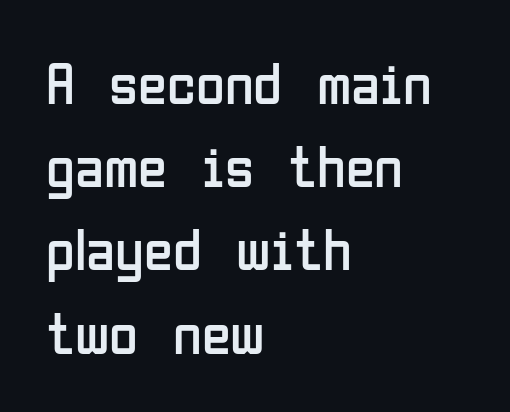
Q: Is the text bold? A: No.
Q: Is the text italic (slanted)? A: No, it is upright.
Q: Is the typeface a serif or a sans-serif typeface? A: Sans-serif.
Q: Is the text underlined? A: No.
Q: How is the paragraph aligned? A: Left-aligned.
Q: Is the spacing between letters normal or unusually wide? A: Normal.
Q: Is the spacing between lines tight, normal or loose? A: Normal.
Q: Width (condensed, normal, or wide)? A: Condensed.
Q: Stroke contrast? A: Low.
Q: x-height? A: Medium.
Q: Monospaced? A: No.
